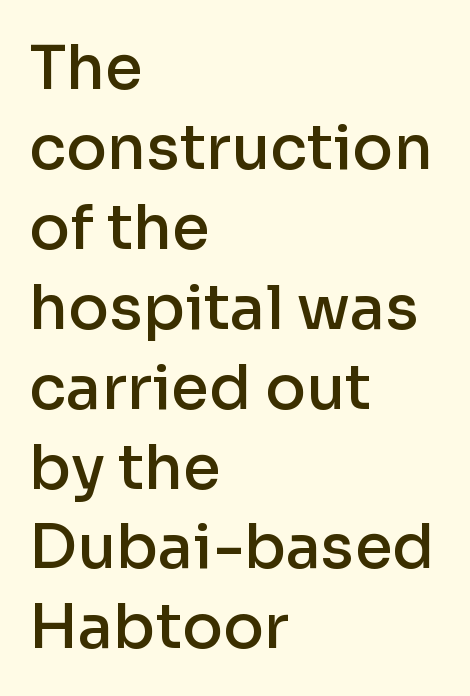
The rendering uses natural spacing where letterforms have individual widths. Every stem runs plumb, perpendicular to the baseline. This is sans-serif lettering, the kind often seen on screens and signage. Does extra space separate the letters? No, they use regular spacing. Where is the straight margin? On the left. A typesetter would call this leading conventional body-copy spacing.
